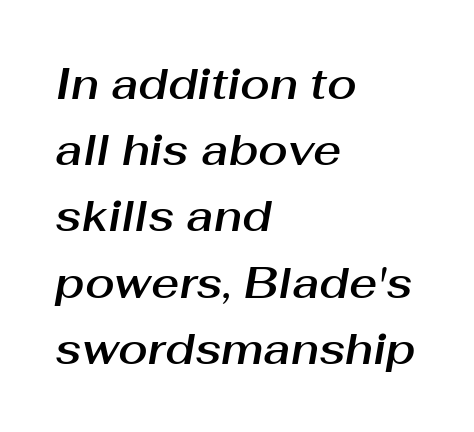
Look at the tracking — it's just the regular setting, nothing added. This sample uses an oblique cut, with every glyph tilted off the vertical. The strip under each line holds only bare page. The rendering uses a moderate line-height, typical for paragraphs. You could not count columns in this text — the font is proportionally spaced.
